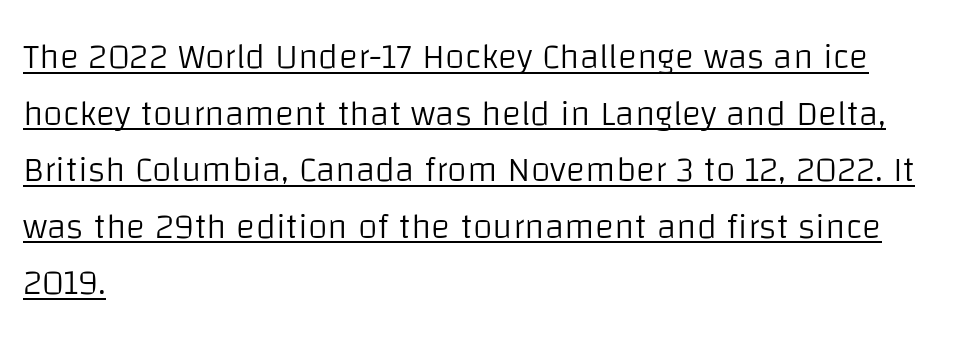
The image shows 36 px light sans-serif type, upright; set left-aligned, normal line spacing (1.57x), normal letter spacing, underlined; low stroke contrast and a large x-height.
